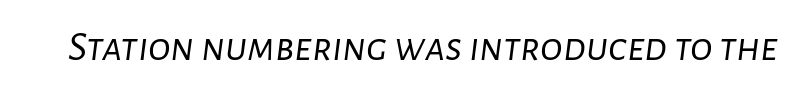
The image shows 42 px light type, italic (leaning right); set normal letter spacing, not underlined; low stroke contrast and a medium x-height.
